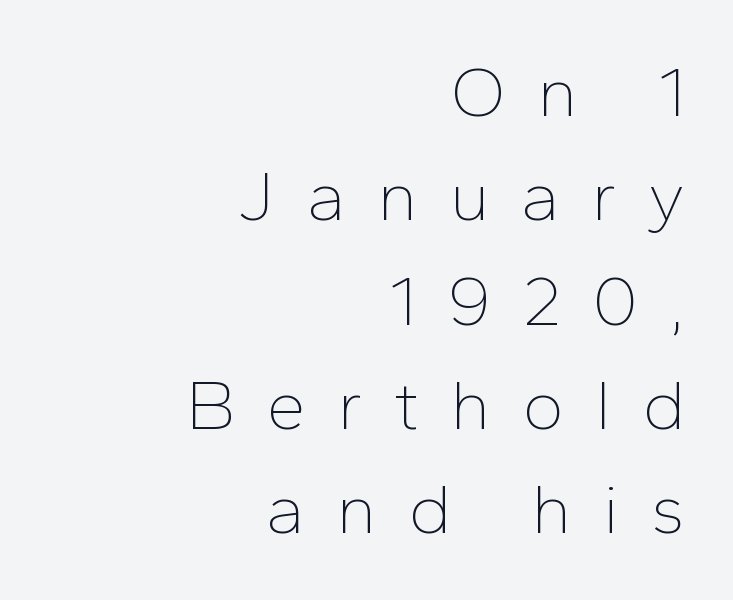
{"serif": "no", "italic": "no", "bold": "no", "weight": "thin", "width": "normal", "stroke_contrast": "low", "x_height": "medium", "monospaced": "no", "underline": "no", "align": "right", "line_spacing": "normal", "line_spacing_ratio": 1.47, "letter_spacing": "wide", "letter_spacing_em": 0.44, "glyph_px": 71}
